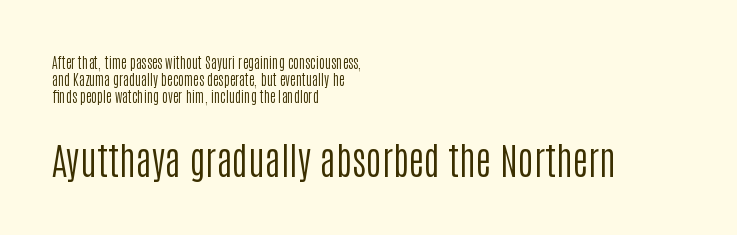
{"serif": "no", "italic": "no", "bold": "no", "weight": "regular", "width": "condensed", "stroke_contrast": "low", "x_height": "large", "monospaced": "no", "underline": "no", "align": "left", "line_spacing_ratio": 1.2, "letter_spacing": "normal", "letter_spacing_em": 0.0, "larger_block": "second", "size_ratio": 2.71, "glyph_px": 38}
